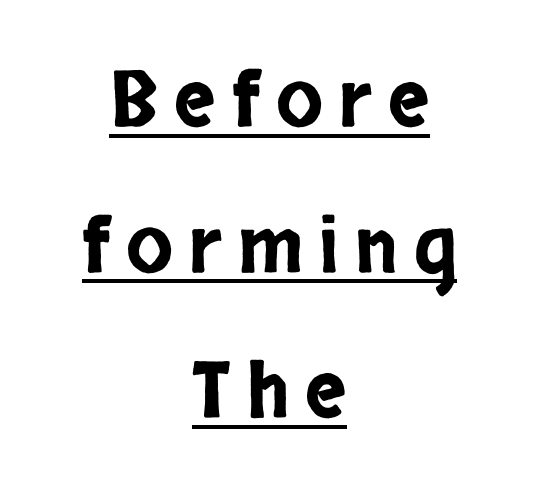
Q: Is the text italic (slanted)? A: No, it is upright.
Q: Is the typeface a serif or a sans-serif typeface? A: Sans-serif.
Q: Is the text underlined? A: Yes.
Q: How is the paragraph aligned? A: Centered.
Q: Is the spacing between letters normal or unusually wide? A: Unusually wide.
Q: Width (condensed, normal, or wide)? A: Condensed.
Q: Stroke contrast? A: Low.
Q: x-height? A: Large.
Q: Monospaced? A: No.
